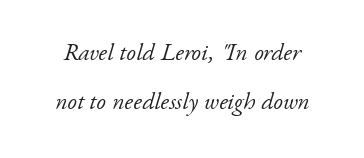
{"italic": "yes", "lean": "right", "slant_degrees": 17, "bold": "no", "underline": "no", "line_spacing": "loose", "line_spacing_ratio": 2.04, "letter_spacing": "normal", "letter_spacing_em": 0.0, "glyph_px": 24}
